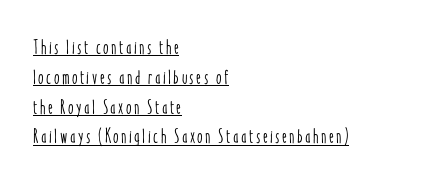
{"italic": "no", "underline": "yes", "align": "left", "line_spacing": "normal", "line_spacing_ratio": 1.49, "glyph_px": 20}
